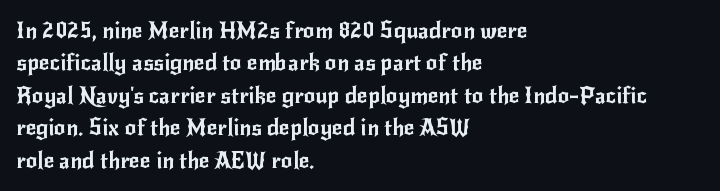
{"italic": "no", "underline": "no", "align": "left", "line_spacing": "normal", "line_spacing_ratio": 1.41, "letter_spacing": "normal", "letter_spacing_em": 0.0, "glyph_px": 23}
